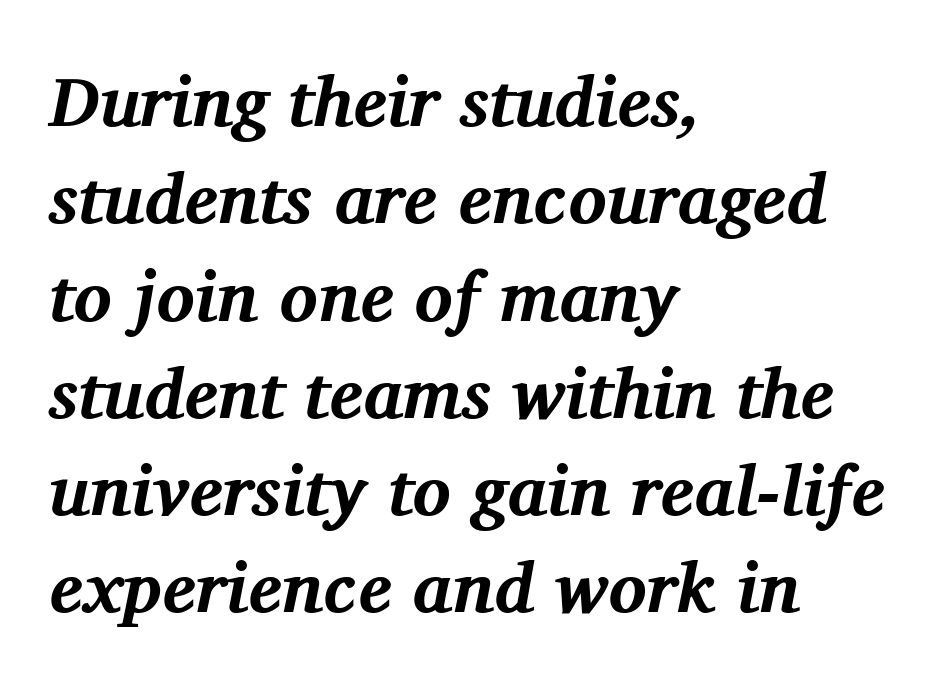
The image shows 71 px bold serif type, italic (leaning right); set left-aligned, normal line spacing (1.37x), normal letter spacing, not underlined; medium stroke contrast and a medium x-height.
